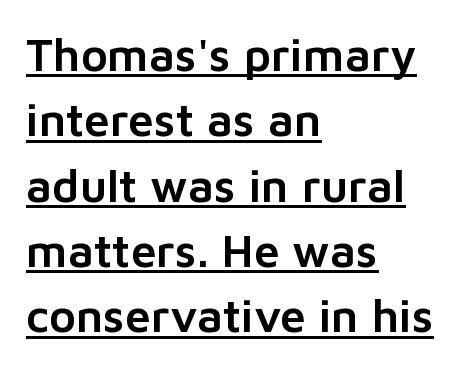
{"serif": "no", "italic": "no", "width": "normal", "stroke_contrast": "low", "x_height": "medium", "monospaced": "no", "underline": "yes", "align": "left", "line_spacing": "normal", "line_spacing_ratio": 1.42, "letter_spacing": "normal", "letter_spacing_em": 0.0, "glyph_px": 46}
